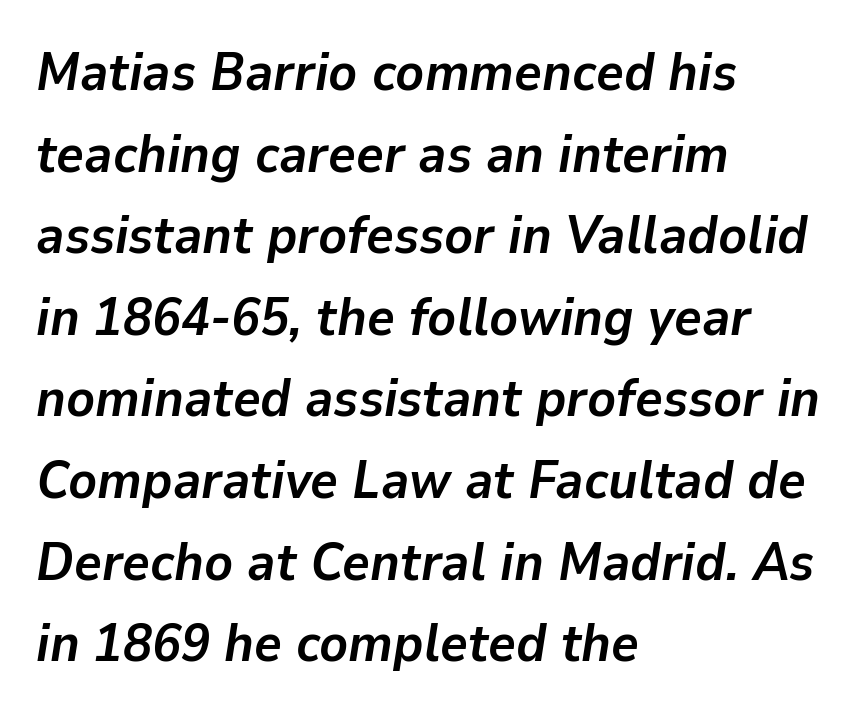
Check the space under the baseline: it is left empty. A classic flush-left, rag-right setting is used for this passage. Strokes here are thick enough to call this a true bold. Summary of vertical rhythm: regular, with standard interline spacing. The type is set solid horizontally, with unmodified tracking. Rendered with sloped, italic letterforms.
